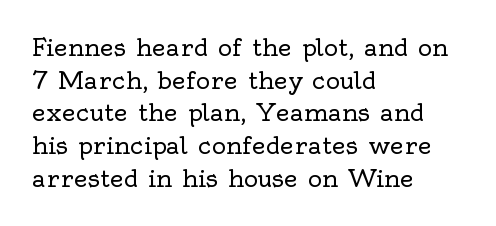
Plain, unruled lines of type. Ordinary non-slanted type is in use. Does extra space separate the letters? No, they use regular spacing. This is not heavy type; no bold has been used. These lines sit exactly where default settings would place them. Reading down the block, your eye returns to a fixed left position each line.
